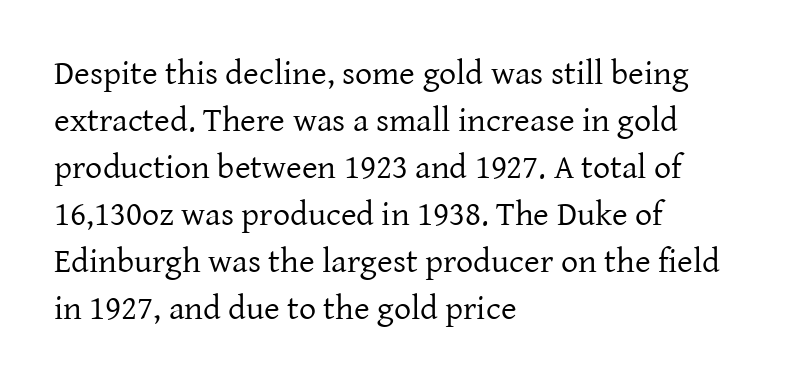
The image shows 34 px regular-weight serif type, upright; set left-aligned, normal line spacing (1.38x), normal letter spacing, not underlined; low stroke contrast and a medium x-height.
